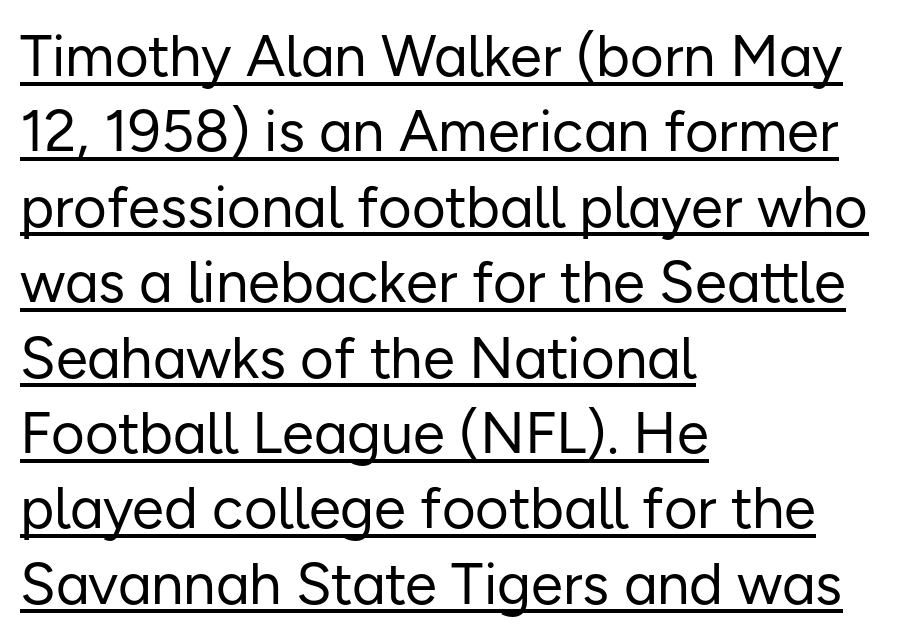
The image shows 58 px regular-weight sans-serif type, upright; set left-aligned, normal line spacing (1.3x), normal letter spacing, underlined; low stroke contrast and a medium x-height.
